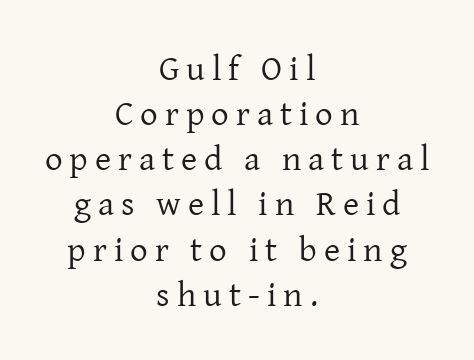
The image shows 35 px regular-weight serif type, upright; set centered, normal line spacing (1.29x), unusually wide letter spacing (+0.2 em), not underlined; low stroke contrast and a medium x-height.
